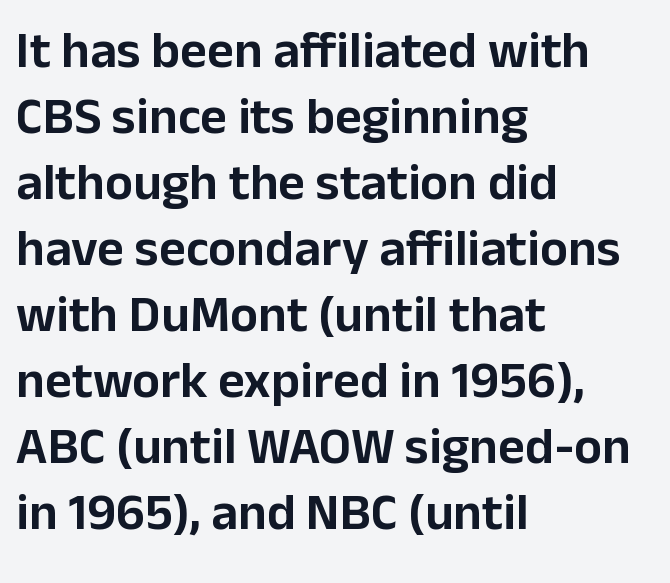
The image shows 52 px sans-serif type, upright; set left-aligned, normal line spacing (1.27x), normal letter spacing, not underlined; low stroke contrast and a medium x-height.
